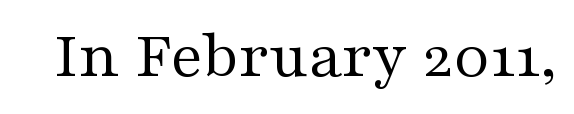
Q: Is the text bold? A: No.
Q: Is the text italic (slanted)? A: No, it is upright.
Q: Is the typeface a serif or a sans-serif typeface? A: Serif.
Q: Is the text underlined? A: No.
Q: Is the spacing between letters normal or unusually wide? A: Normal.
Q: Width (condensed, normal, or wide)? A: Wide.
Q: Stroke contrast? A: Medium.
Q: x-height? A: Medium.
Q: Monospaced? A: No.
